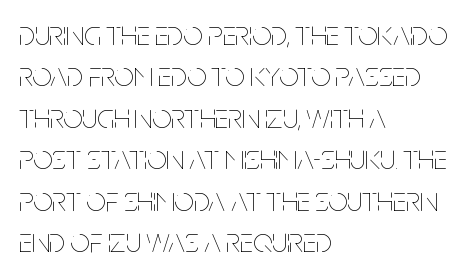
Q: Is the text bold? A: No.
Q: Is the text italic (slanted)? A: No, it is upright.
Q: Is the text underlined? A: No.
Q: How is the paragraph aligned? A: Left-aligned.
Q: Is the spacing between letters normal or unusually wide? A: Normal.
Q: Width (condensed, normal, or wide)? A: Condensed.
Q: Stroke contrast? A: Low.
Q: x-height? A: Large.
Q: Monospaced? A: No.
